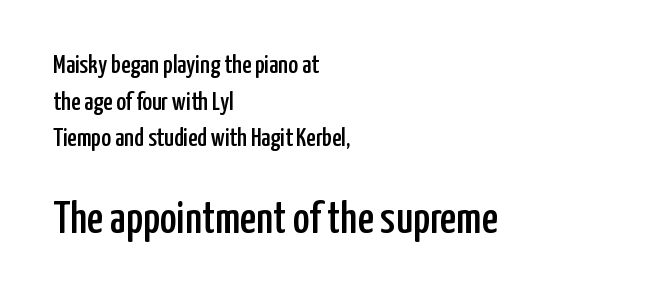
Q: Is the text italic (slanted)? A: No, it is upright.
Q: Is the typeface a serif or a sans-serif typeface? A: Sans-serif.
Q: Is the text underlined? A: No.
Q: How is the paragraph aligned? A: Left-aligned.
Q: Is the spacing between letters normal or unusually wide? A: Normal.
Q: Is the spacing between lines tight, normal or loose? A: Normal.
Q: Which block of text is set in a larger size, the first (top) or the second (bottom)? A: The second (bottom) one.
Q: Width (condensed, normal, or wide)? A: Condensed.
Q: Stroke contrast? A: Low.
Q: x-height? A: Medium.
Q: Monospaced? A: No.
